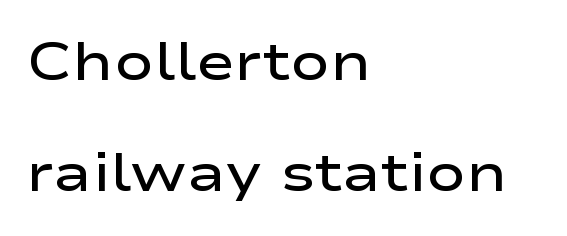
Nobody touched the tracking dial on this one. Unlike a traditional serif, this face leaves its strokes unadorned. When letters stand straight like this, we call the style roman or upright. Beneath every word, the page is bare. Each line starts at the same left margin while the right side varies. Do the characters align in a grid? No, the font is proportional.
